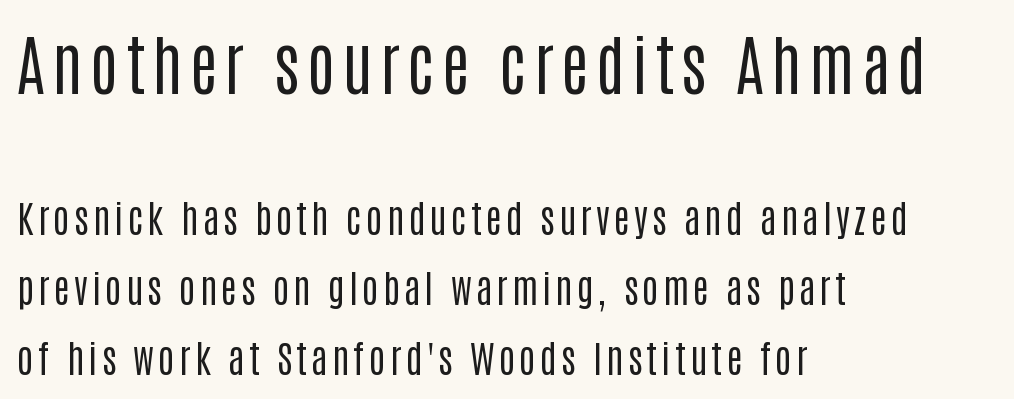
Q: Is the text bold? A: No.
Q: Is the text italic (slanted)? A: No, it is upright.
Q: Is the typeface a serif or a sans-serif typeface? A: Sans-serif.
Q: Is the text underlined? A: No.
Q: How is the paragraph aligned? A: Left-aligned.
Q: Which block of text is set in a larger size, the first (top) or the second (bottom)? A: The first (top) one.
Q: Width (condensed, normal, or wide)? A: Condensed.
Q: Stroke contrast? A: Low.
Q: x-height? A: Large.
Q: Monospaced? A: No.
